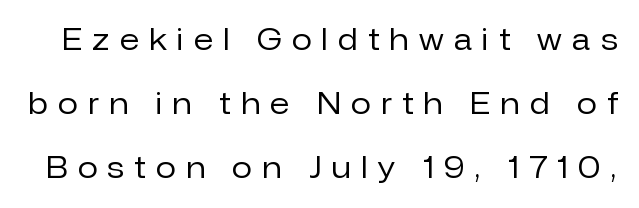
Is there much room between lines? Yes — plenty of vertical air separates them. Examine the stroke ends and you'll find no serifs. Is this a fixed-width face? No — the glyphs have proportional, varying widths. In terms of letterspacing, this is a distinctly airy, spread setting. The specimen omits any rule beneath the text block's lines.
